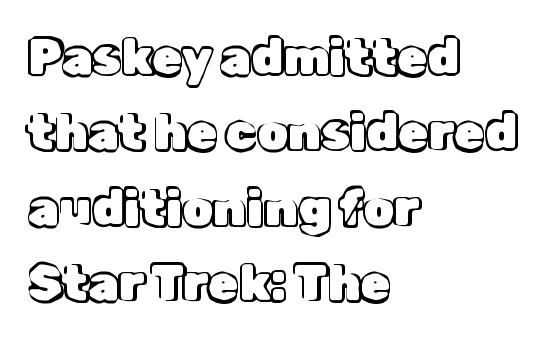
The compositor pushed each line to the left boundary. A normal amount of white space separates one row of letters from the next. You could call the tracking neutral — neither tight nor loose. The type sits square on the baseline with zero lean.
